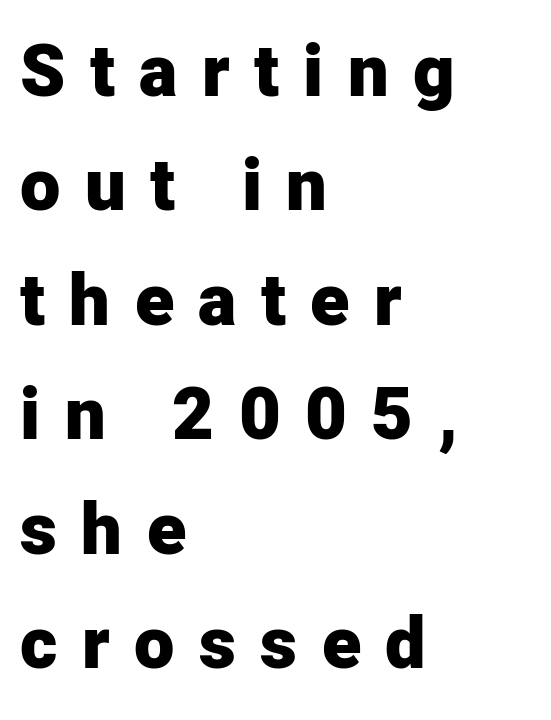
{"serif": "no", "italic": "no", "bold": "yes", "weight": "heavy", "width": "normal", "stroke_contrast": "low", "x_height": "medium", "monospaced": "no", "underline": "no", "align": "left", "line_spacing": "normal", "line_spacing_ratio": 1.59, "letter_spacing": "wide", "letter_spacing_em": 0.34, "glyph_px": 72}
